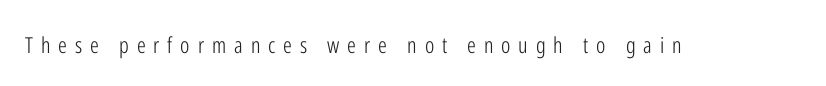
These lines have a slow, spaced-out rhythm from letter to letter. The passage shown is not underscored anywhere. A roman cut, with each character standing at attention. The face looks like a standard text weight, possibly lighter.
